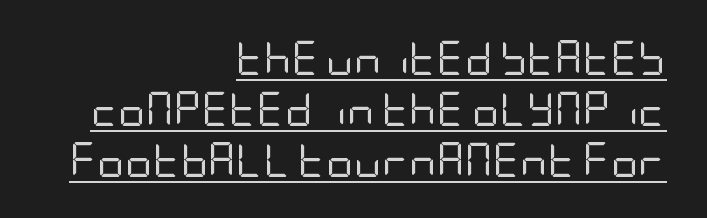
Casual observation: everything's shoved over to the right. This sample keeps an unexceptional amount of space between lines. Compared with a typical body face, this is equally light or lighter still. Every character sits straight up, as roman type does. Observe the ordinary spacing: letters are neighbours, not strangers.
